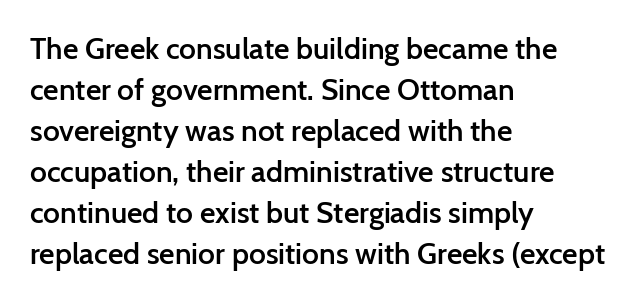
{"serif": "no", "italic": "no", "bold": "semi", "weight": "semibold", "width": "normal", "stroke_contrast": "low", "x_height": "medium", "monospaced": "no", "underline": "no", "align": "left", "line_spacing": "normal", "line_spacing_ratio": 1.37, "letter_spacing": "normal", "letter_spacing_em": 0.0, "glyph_px": 30}
